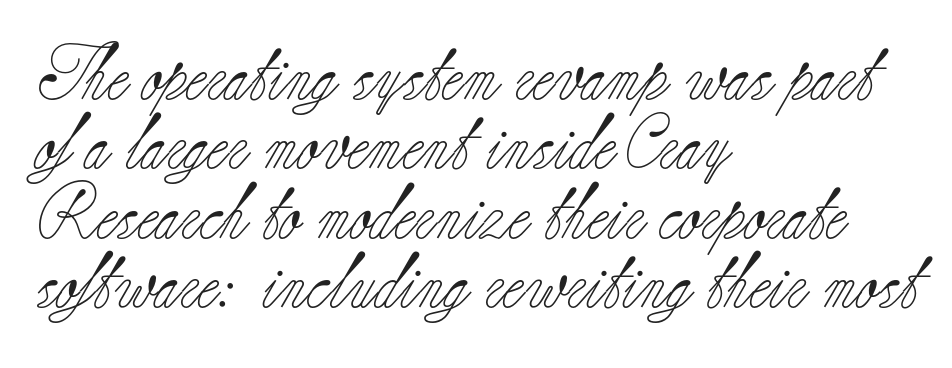
Q: Is the text bold? A: No.
Q: Is the text italic (slanted)? A: Yes.
Q: Is the typeface a serif or a sans-serif typeface? A: Serif.
Q: Is the text underlined? A: No.
Q: How is the paragraph aligned? A: Left-aligned.
Q: Is the spacing between letters normal or unusually wide? A: Normal.
Q: Is the spacing between lines tight, normal or loose? A: Normal.
Q: Width (condensed, normal, or wide)? A: Normal.
Q: Stroke contrast? A: Low.
Q: x-height? A: Small.
Q: Monospaced? A: No.
